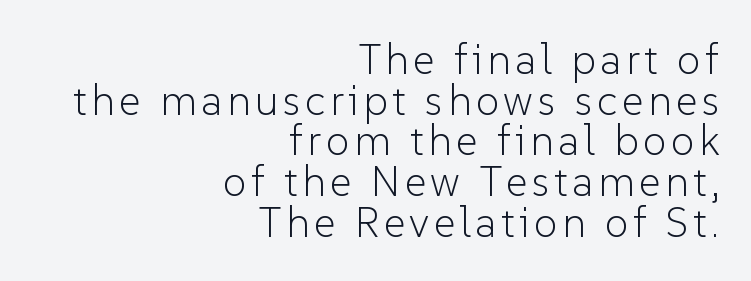
This sample has the flowing, uneven cadence of proportional lettering. A bare baseline throughout the passage. Horizontally, the lines are justified to the trailing edge only. Upright lettering throughout. The leading is snug, giving the passage a crowded texture. Is the stroke heavy? The answer is a plain regular-or-lighter.
